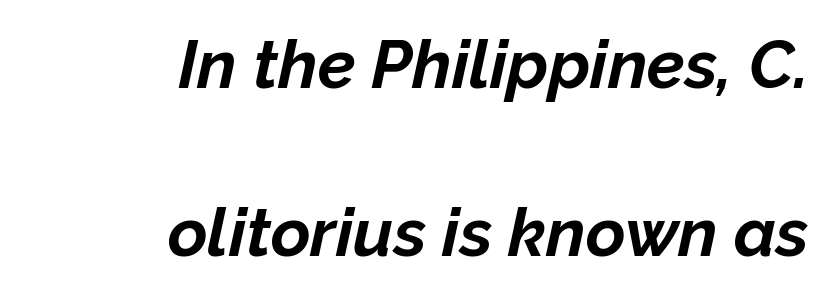
The image shows 68 px bold type, italic (leaning right); set right-aligned, loose line spacing (2.47x), normal letter spacing, not underlined; low stroke contrast and a medium x-height.
